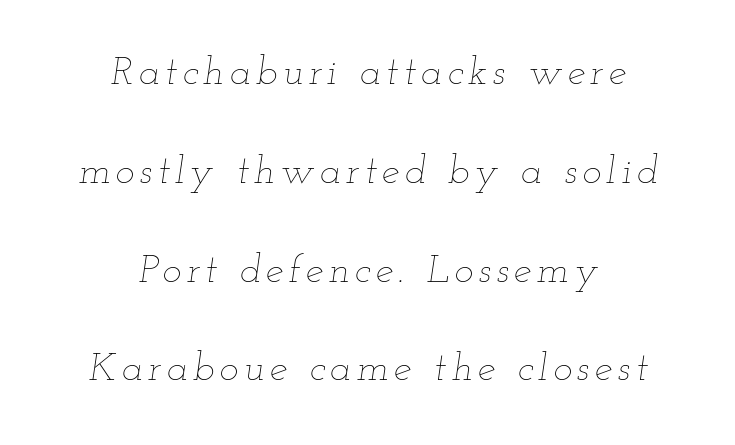
Q: Is the text bold? A: No.
Q: Is the text italic (slanted)? A: Yes, it leans right by about 12 degrees.
Q: Is the text underlined? A: No.
Q: How is the paragraph aligned? A: Centered.
Q: Is the spacing between lines tight, normal or loose? A: Loose.
Q: Width (condensed, normal, or wide)? A: Wide.
Q: Stroke contrast? A: Low.
Q: x-height? A: Small.
Q: Monospaced? A: No.
